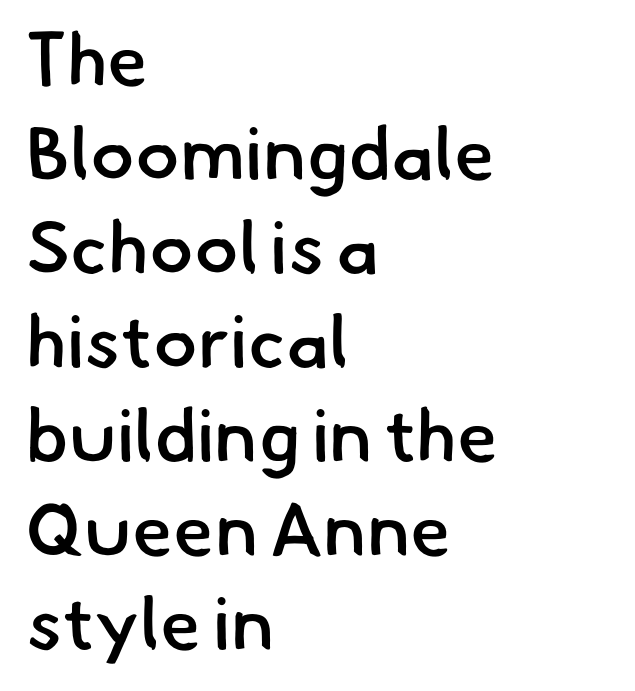
The image shows 74 px semibold sans-serif type; set left-aligned, normal line spacing (1.27x), normal letter spacing, not underlined; low stroke contrast and a small x-height.
